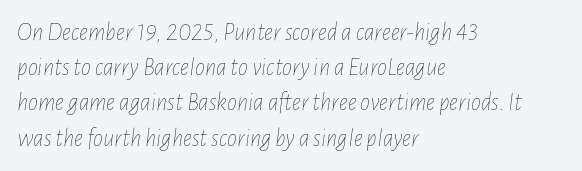
{"italic": "yes", "lean": "right", "slant_degrees": 7, "bold": "no", "underline": "no", "align": "left", "line_spacing": "normal", "line_spacing_ratio": 1.41, "letter_spacing": "normal", "letter_spacing_em": 0.0, "glyph_px": 25}
